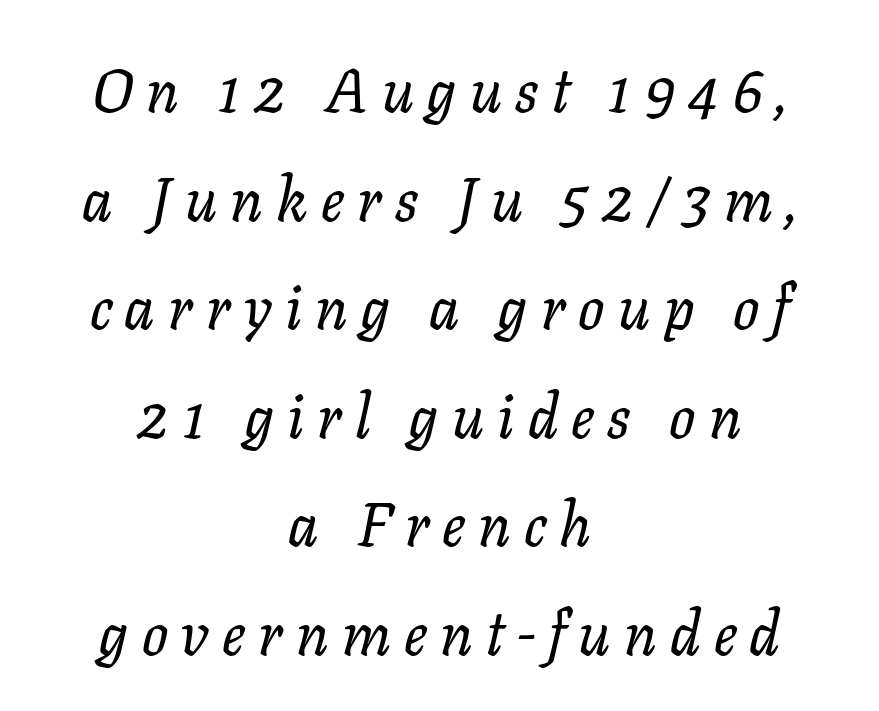
Q: Is the text italic (slanted)? A: Yes, it leans right by about 11 degrees.
Q: Is the typeface a serif or a sans-serif typeface? A: Serif.
Q: Is the text underlined? A: No.
Q: How is the paragraph aligned? A: Centered.
Q: Is the spacing between letters normal or unusually wide? A: Unusually wide.
Q: Width (condensed, normal, or wide)? A: Normal.
Q: Stroke contrast? A: Low.
Q: x-height? A: Medium.
Q: Monospaced? A: No.
